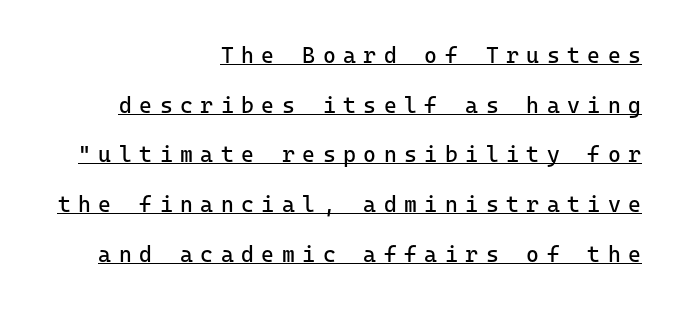
{"italic": "no", "bold": "no", "underline": "yes", "align": "right", "line_spacing": "loose", "line_spacing_ratio": 2.26, "letter_spacing": "wide", "letter_spacing_em": 0.34, "glyph_px": 22}
